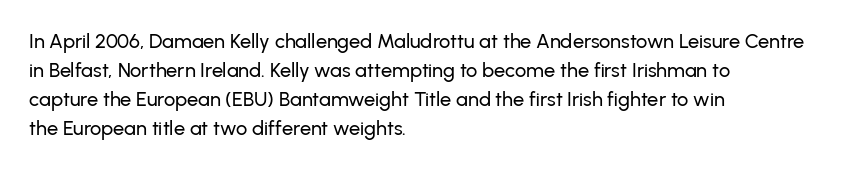
Q: Is the text italic (slanted)? A: No, it is upright.
Q: Is the text underlined? A: No.
Q: How is the paragraph aligned? A: Left-aligned.
Q: Is the spacing between letters normal or unusually wide? A: Normal.
Q: Is the spacing between lines tight, normal or loose? A: Normal.
